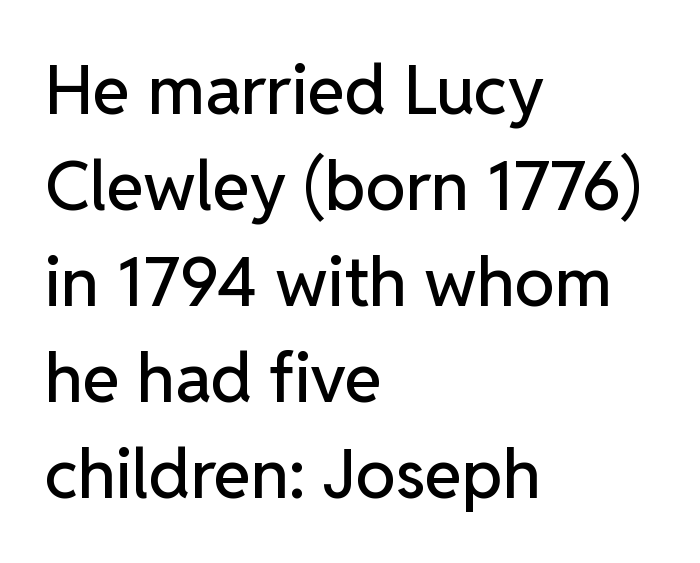
{"serif": "no", "italic": "no", "width": "normal", "stroke_contrast": "low", "x_height": "medium", "monospaced": "no", "underline": "no", "align": "left", "line_spacing": "normal", "line_spacing_ratio": 1.41, "letter_spacing": "normal", "letter_spacing_em": 0.0, "glyph_px": 68}
